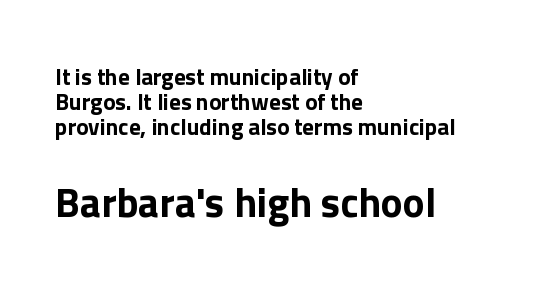
{"serif": "no", "italic": "no", "width": "normal", "stroke_contrast": "low", "x_height": "medium", "monospaced": "no", "underline": "no", "align": "left", "line_spacing": "tight", "line_spacing_ratio": 1.09, "letter_spacing": "normal", "letter_spacing_em": 0.0, "larger_block": "second", "size_ratio": 1.78, "glyph_px": 41}
